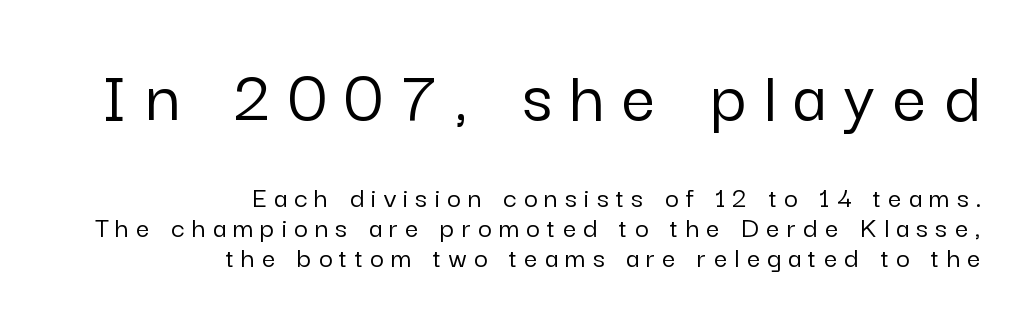
{"serif": "no", "italic": "no", "width": "normal", "stroke_contrast": "low", "x_height": "medium", "monospaced": "no", "underline": "no", "align": "right", "line_spacing": "tight", "line_spacing_ratio": 1.0, "letter_spacing": "wide", "letter_spacing_em": 0.24, "larger_block": "first", "size_ratio": 2.5, "glyph_px": 75}
